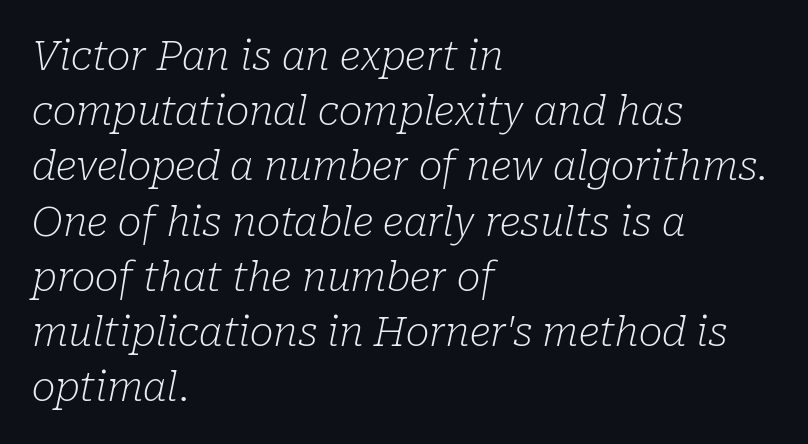
Q: Is the text bold? A: No.
Q: Is the text italic (slanted)? A: Yes, it leans right by about 10 degrees.
Q: Is the typeface a serif or a sans-serif typeface? A: Serif.
Q: Is the text underlined? A: No.
Q: How is the paragraph aligned? A: Left-aligned.
Q: Is the spacing between letters normal or unusually wide? A: Normal.
Q: Is the spacing between lines tight, normal or loose? A: Normal.
Q: Width (condensed, normal, or wide)? A: Normal.
Q: Stroke contrast? A: Low.
Q: x-height? A: Medium.
Q: Monospaced? A: No.
